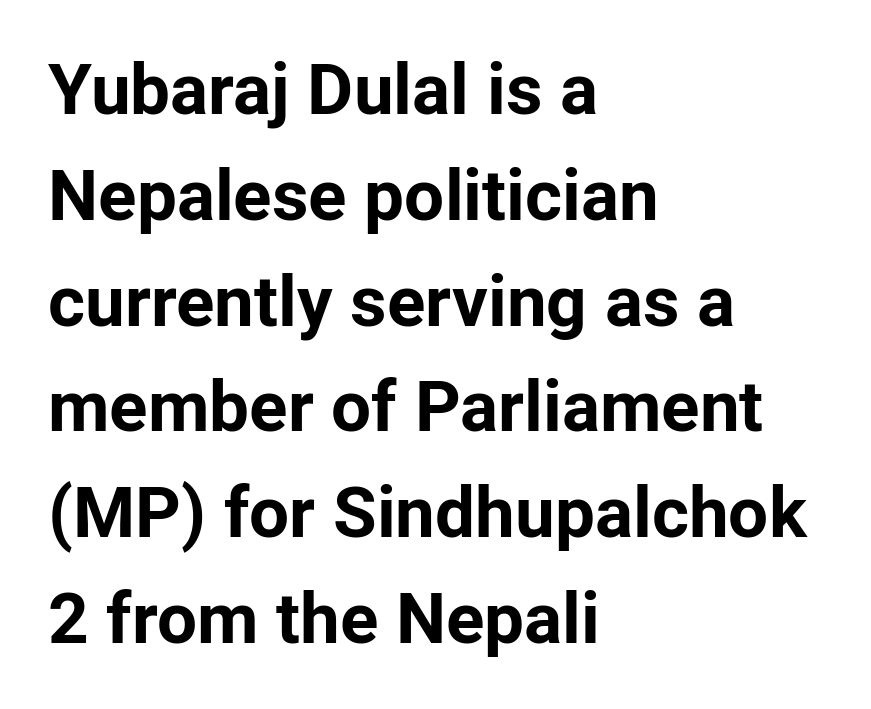
The image shows 71 px bold sans-serif type, upright; set left-aligned, normal line spacing (1.49x), normal letter spacing, not underlined; low stroke contrast and a medium x-height.
